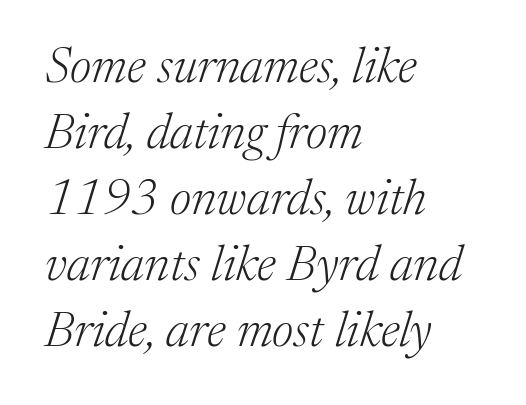
Q: Is the text bold? A: No.
Q: Is the text italic (slanted)? A: Yes, it leans right by about 17 degrees.
Q: Is the typeface a serif or a sans-serif typeface? A: Serif.
Q: Is the text underlined? A: No.
Q: How is the paragraph aligned? A: Left-aligned.
Q: Is the spacing between letters normal or unusually wide? A: Normal.
Q: Is the spacing between lines tight, normal or loose? A: Normal.
Q: Width (condensed, normal, or wide)? A: Normal.
Q: Stroke contrast? A: Medium.
Q: x-height? A: Medium.
Q: Monospaced? A: No.
